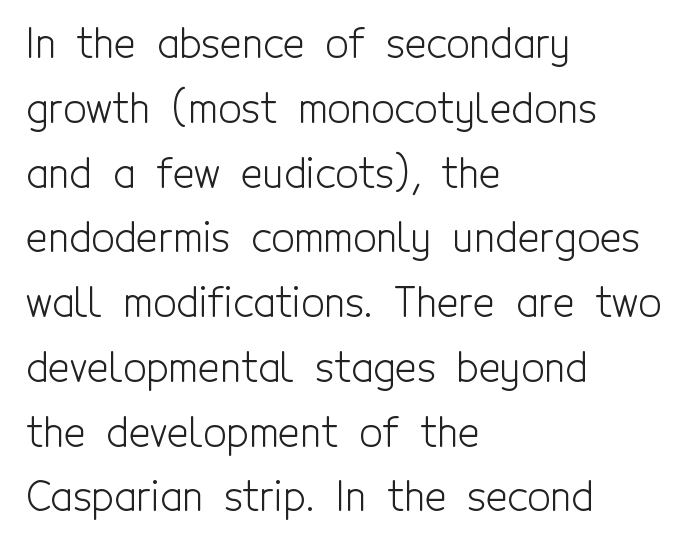
Q: Is the text bold? A: No.
Q: Is the text italic (slanted)? A: No, it is upright.
Q: Is the typeface a serif or a sans-serif typeface? A: Sans-serif.
Q: Is the text underlined? A: No.
Q: How is the paragraph aligned? A: Left-aligned.
Q: Is the spacing between letters normal or unusually wide? A: Normal.
Q: Is the spacing between lines tight, normal or loose? A: Normal.
Q: Width (condensed, normal, or wide)? A: Condensed.
Q: x-height? A: Medium.
Q: Monospaced? A: No.
